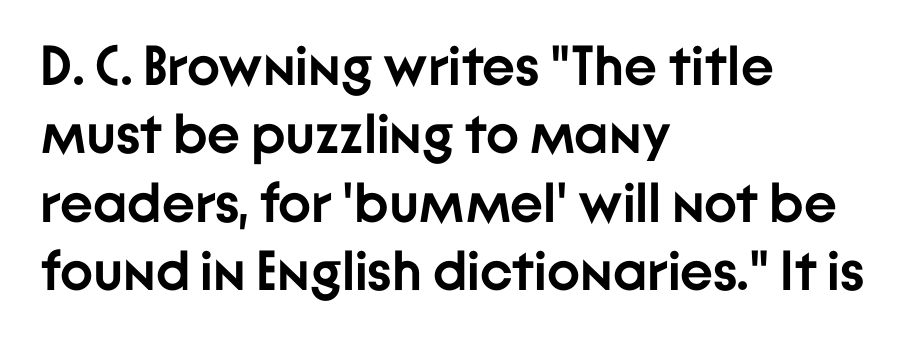
Are there feet on the stems? There aren't — it's a sans. You'd pick this weight for a headline — it's a proper bold. Proportional: the letters do not fall into vertical columns. This sample is left-justified, so line endings fall wherever the words run out. The typography opts for an upright posture over an oblique one. Honestly, there is no underline to notice here at all.
